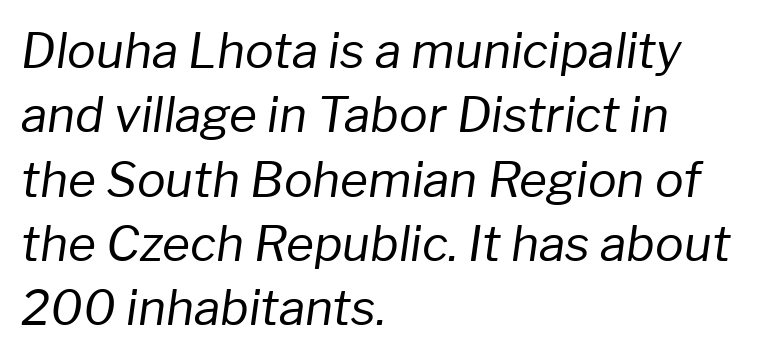
The image shows 48 px regular-weight type, italic (leaning right); set left-aligned, normal line spacing (1.34x), normal letter spacing, not underlined; low stroke contrast and a medium x-height.
